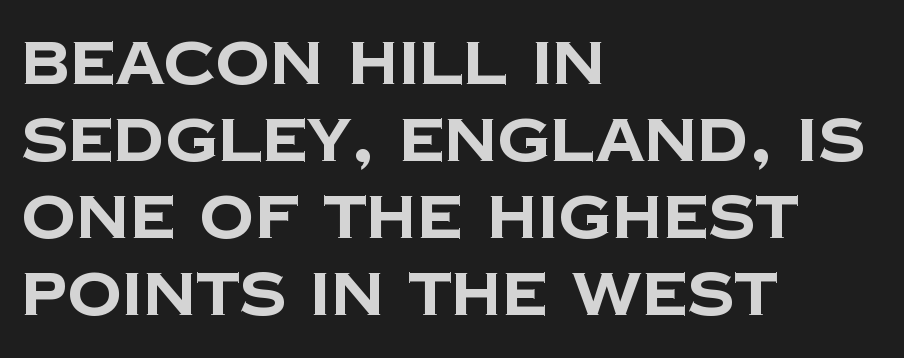
Q: Is the text bold? A: Yes.
Q: Is the typeface a serif or a sans-serif typeface? A: Sans-serif.
Q: Is the text underlined? A: No.
Q: How is the paragraph aligned? A: Left-aligned.
Q: Is the spacing between letters normal or unusually wide? A: Normal.
Q: Is the spacing between lines tight, normal or loose? A: Normal.
Q: Width (condensed, normal, or wide)? A: Normal.
Q: Stroke contrast? A: Low.
Q: x-height? A: Large.
Q: Monospaced? A: No.
